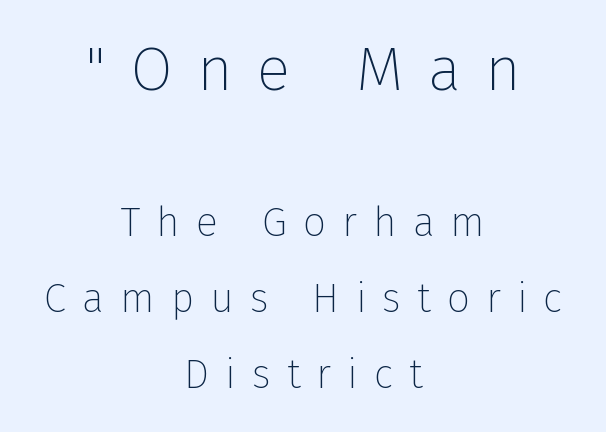
The image shows 62 px thin sans-serif type, upright; set centered, line spacing 1.86x, unusually wide letter spacing (+0.39 em), not underlined; the first (top) block is 1.51x larger; low stroke contrast and a medium x-height.
